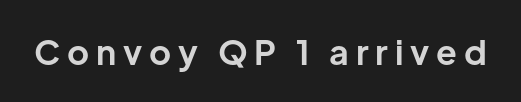
{"serif": "no", "italic": "no", "bold": "yes", "weight": "bold", "width": "normal", "stroke_contrast": "low", "x_height": "medium", "monospaced": "no", "underline": "no", "letter_spacing": "wide", "letter_spacing_em": 0.2, "glyph_px": 34}
